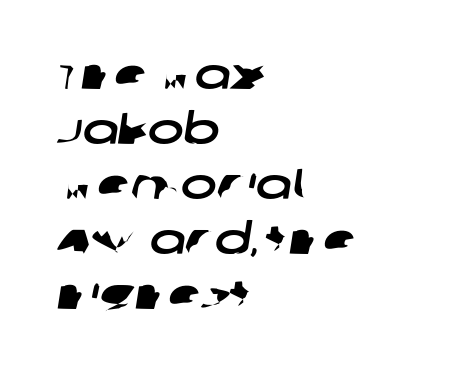
Just letters on the line, the space beneath them empty. Interline gaps are of average width in this sample. These lines are rendered in a variable-pitch font. This rendering uses left alignment, leaving the right contour irregular. Compared with typical body copy, the letter spacing here is the same.
